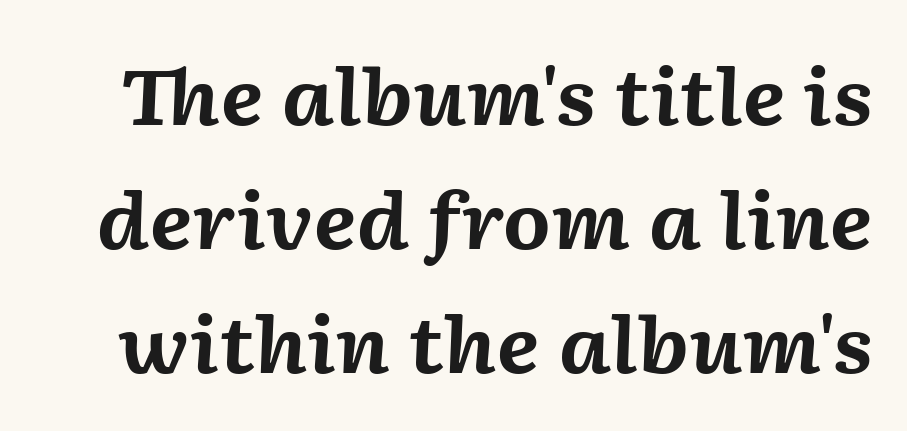
{"italic": "yes", "lean": "right", "slant_degrees": 2, "bold": "yes", "weight": "bold", "width": "normal", "stroke_contrast": "medium", "x_height": "medium", "monospaced": "no", "underline": "no", "line_spacing": "normal", "line_spacing_ratio": 1.61, "letter_spacing": "normal", "letter_spacing_em": 0.0, "glyph_px": 77}
